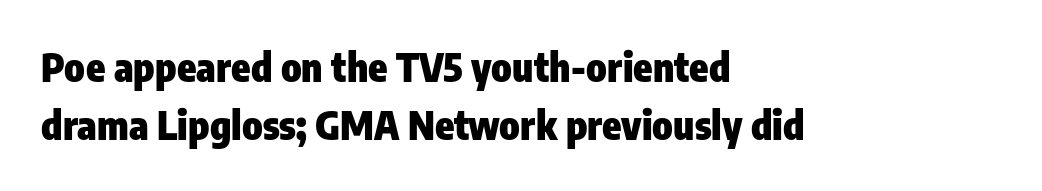
A typesetter would mark this as roman, not italic. Check the space under the baseline: it is left empty. Plenty of ink on the page — the face is bold. If you measured baseline to baseline, you'd find a middling distance.
